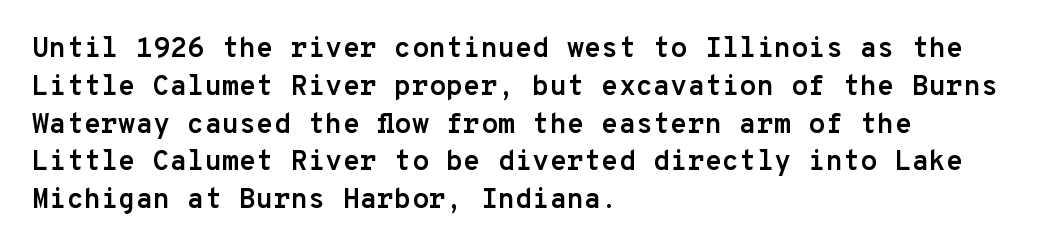
The image shows 28 px semibold sans-serif type, upright, monospaced; set left-aligned, normal line spacing (1.35x), normal letter spacing, not underlined; low stroke contrast and a medium x-height.
